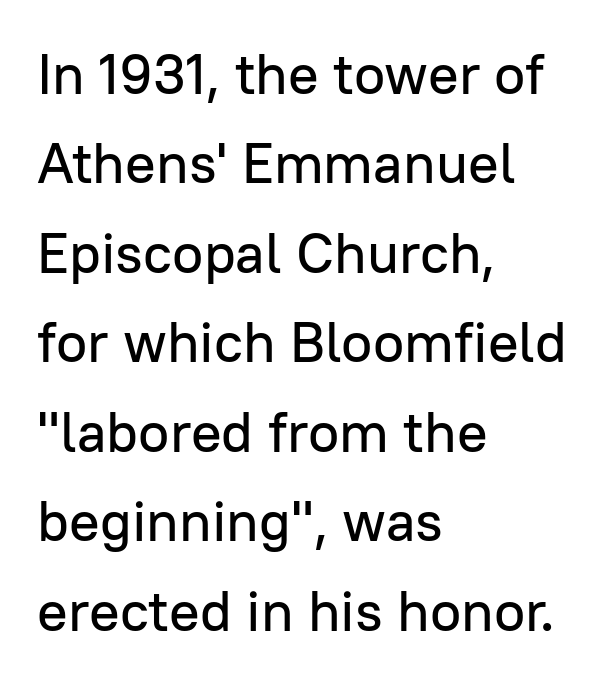
The image shows 57 px sans-serif type, upright; set left-aligned, normal line spacing (1.57x), normal letter spacing, not underlined; low stroke contrast and a medium x-height.
